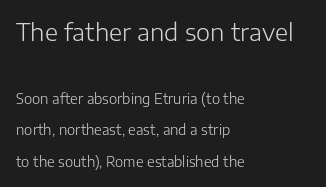
Q: Is the text bold? A: No.
Q: Is the text italic (slanted)? A: No, it is upright.
Q: Is the text underlined? A: No.
Q: How is the paragraph aligned? A: Left-aligned.
Q: Is the spacing between letters normal or unusually wide? A: Normal.
Q: Is the spacing between lines tight, normal or loose? A: Loose.
Q: Which block of text is set in a larger size, the first (top) or the second (bottom)? A: The first (top) one.
